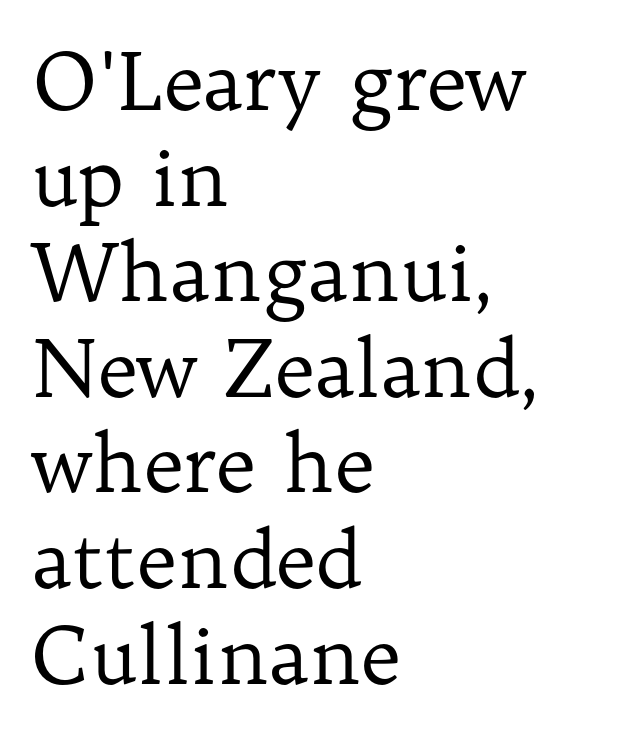
This sample uses an upright cut, with every glyph sitting square on the baseline. Caption: standard tracking, unaltered. Compared with a centered layout, this one pins lines to the left instead. A serif font was chosen for this passage. Glance below the letters and you will spot only blank space.
